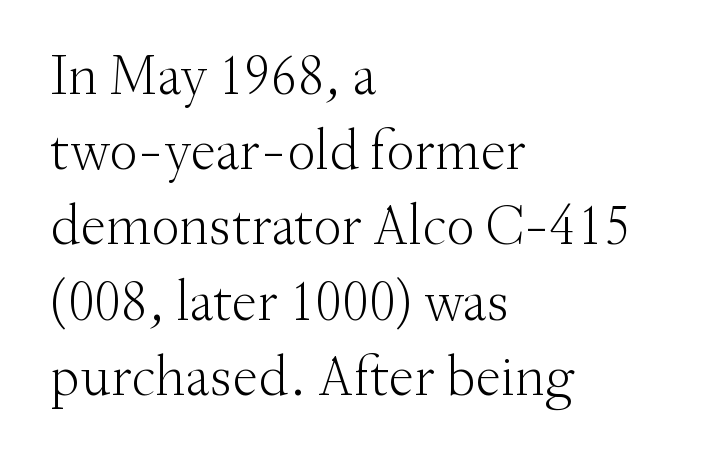
The face looks like a standard text weight, possibly lighter. The specimen reads as upright at a glance. These lines are rendered in a variable-pitch font. Reading down the block, your eye returns to a fixed left position each line. Font category for this specimen: serif.
